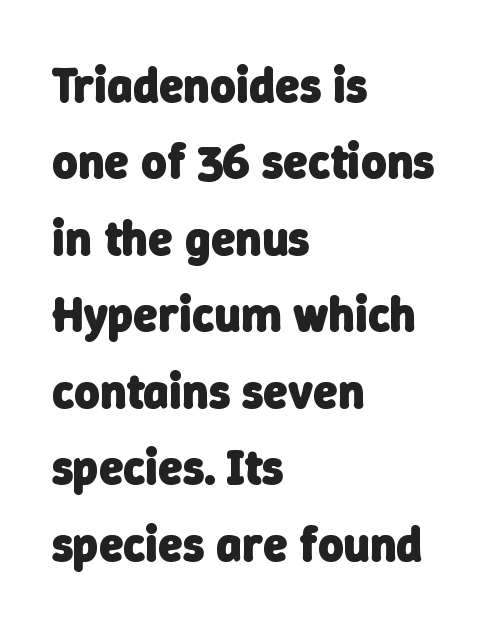
The image shows 49 px heavy sans-serif type; set left-aligned, normal line spacing (1.56x), normal letter spacing, not underlined; low stroke contrast and a medium x-height.
